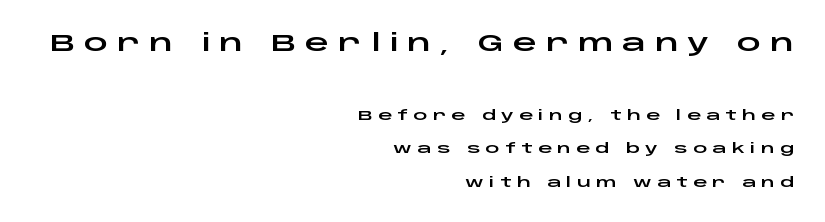
The image shows 24 px text type, upright; set right-aligned, loose line spacing (2.4x), unusually wide letter spacing (+0.37 em), not underlined; the first (top) block is 1.71x larger.
